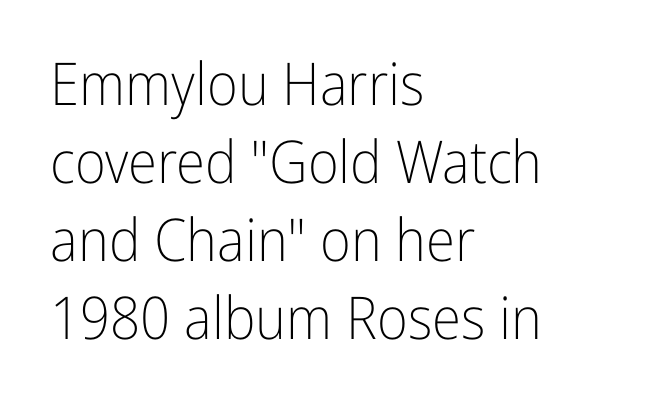
Q: Is the text bold? A: No.
Q: Is the text italic (slanted)? A: No, it is upright.
Q: Is the typeface a serif or a sans-serif typeface? A: Sans-serif.
Q: Is the text underlined? A: No.
Q: How is the paragraph aligned? A: Left-aligned.
Q: Is the spacing between letters normal or unusually wide? A: Normal.
Q: Is the spacing between lines tight, normal or loose? A: Normal.
Q: Width (condensed, normal, or wide)? A: Condensed.
Q: Stroke contrast? A: Low.
Q: x-height? A: Medium.
Q: Monospaced? A: No.
